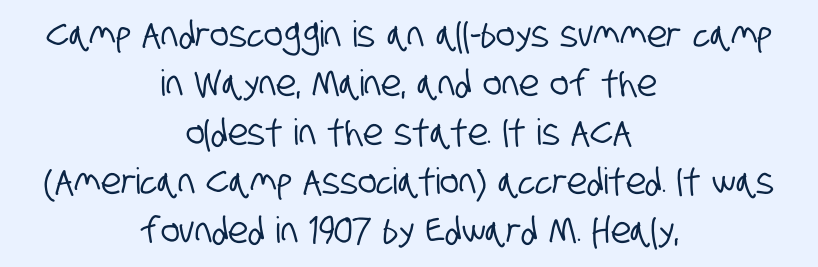
{"serif": "no", "width": "condensed", "stroke_contrast": "low", "x_height": "large", "monospaced": "no", "underline": "no", "align": "center", "line_spacing": "normal", "line_spacing_ratio": 1.36, "letter_spacing": "normal", "letter_spacing_em": 0.0, "glyph_px": 36}
